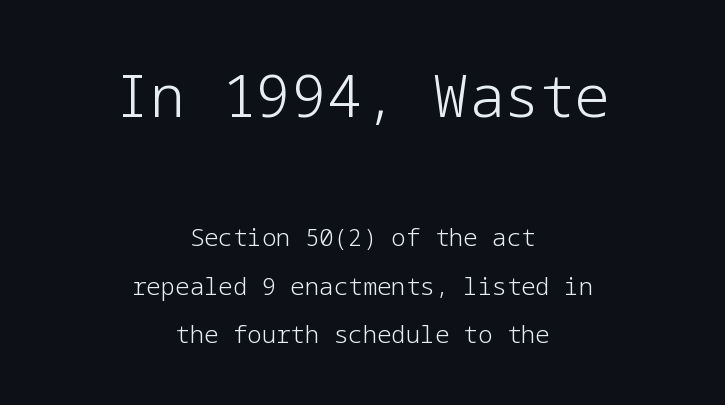
Honestly, the letter spacing is just normal — you wouldn't notice it. Nothing sits at the stroke ends, so this counts as sans-serif. Horizontal bands of white between lines are thick stripes. The space directly below the letters is spotless. The strokes carry an ordinary text weight at most.
